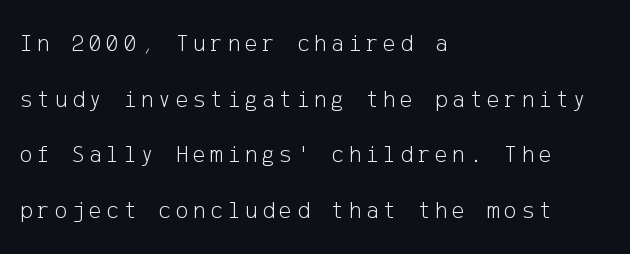
{"italic": "no", "bold": "no", "underline": "no", "align": "left", "line_spacing": "loose", "line_spacing_ratio": 2.32, "glyph_px": 24}
